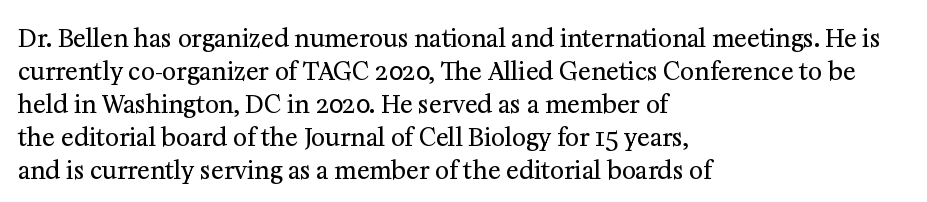
{"italic": "no", "bold": "no", "underline": "no", "align": "left", "line_spacing": "normal", "line_spacing_ratio": 1.37, "letter_spacing": "normal", "letter_spacing_em": 0.0, "glyph_px": 24}
